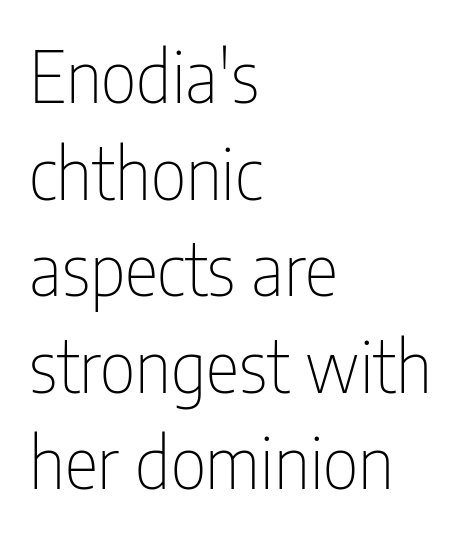
The image shows 71 px thin, condensed sans-serif type, upright; set left-aligned, normal line spacing (1.36x), normal letter spacing, not underlined; low stroke contrast and a medium x-height.
